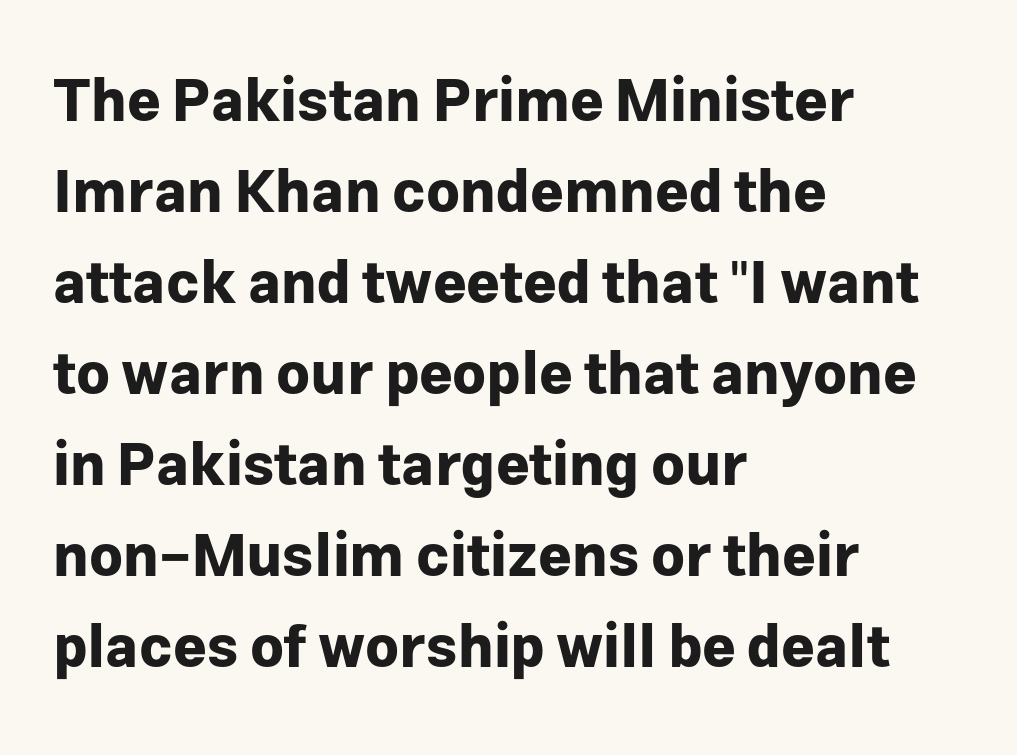
Baseline-to-baseline distance is the conventional proportion of letter height. Tall strokes in this sample are plumb rather than angled. The typeface chosen for these lines omits serifs. Standard letterfit; no display-style spreading of the glyphs. The face used here is proportionally spaced, like ordinary book or web type.
